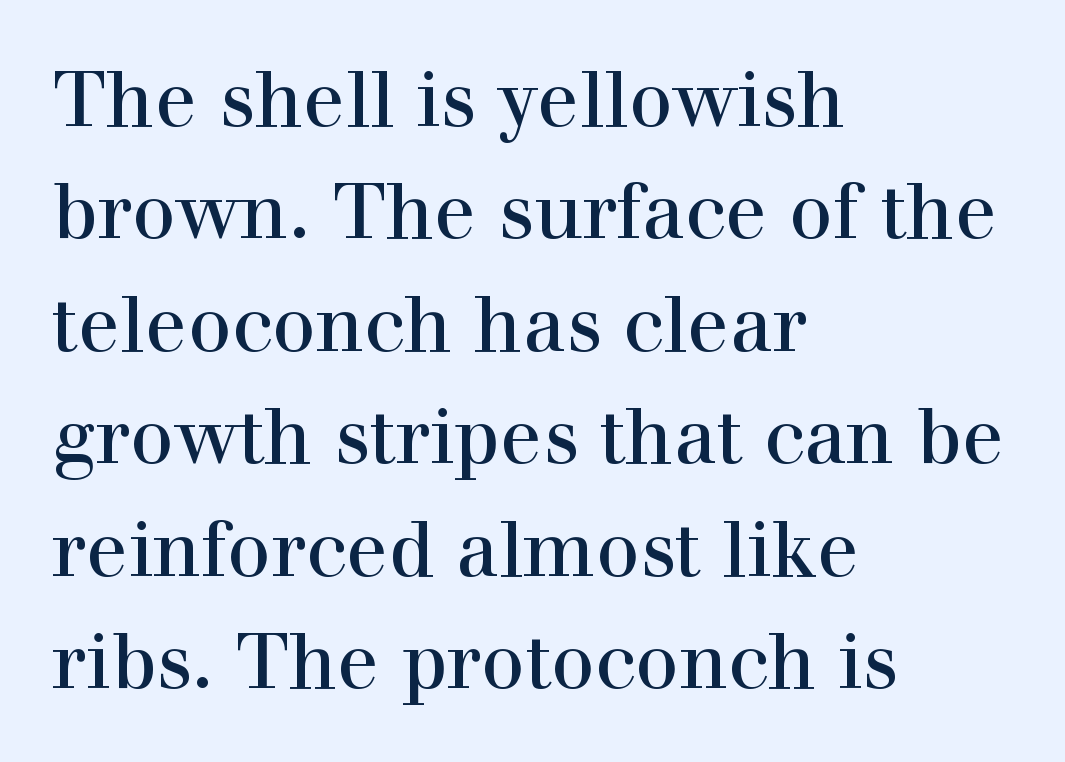
Yep, those are serifs on the letters. Normally led — the rows are evenly, conventionally spaced. No word sits above an underline. Style check: upright. The rag falls on the right side of this text block.
